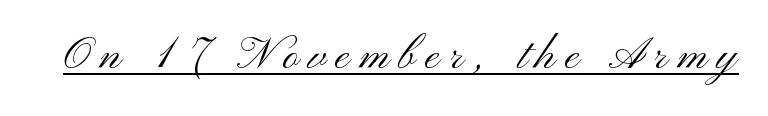
The image shows 55 px light, wide sans-serif type; set underlined; medium stroke contrast and a small x-height.
